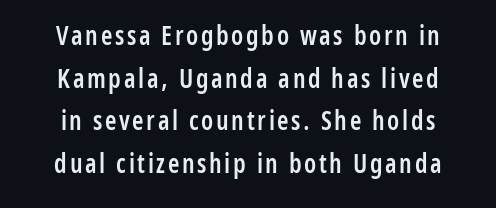
What's the leading like? Ordinary, nothing unusual. Only glyphs here, with clear space below each row. Notice the strokes are somewhat thickened but not fully heavy: this is a semibold. Notice how the passage keeps no hard edge, just a central spine.
